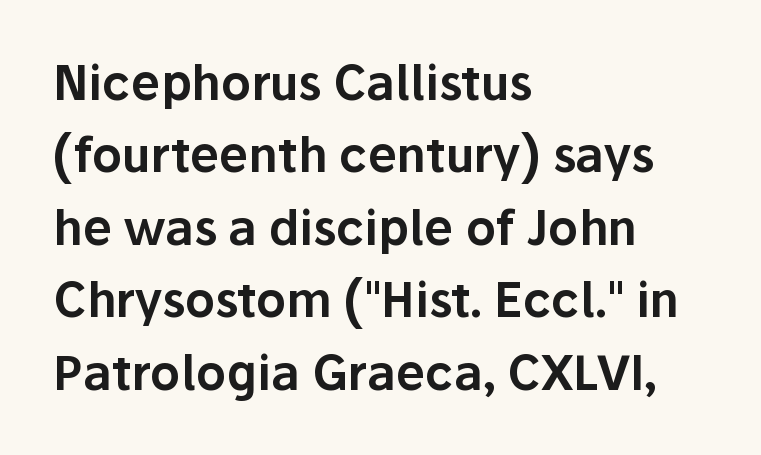
The image shows 47 px sans-serif type, upright; set left-aligned, normal line spacing (1.54x), normal letter spacing, not underlined; low stroke contrast and a medium x-height.
